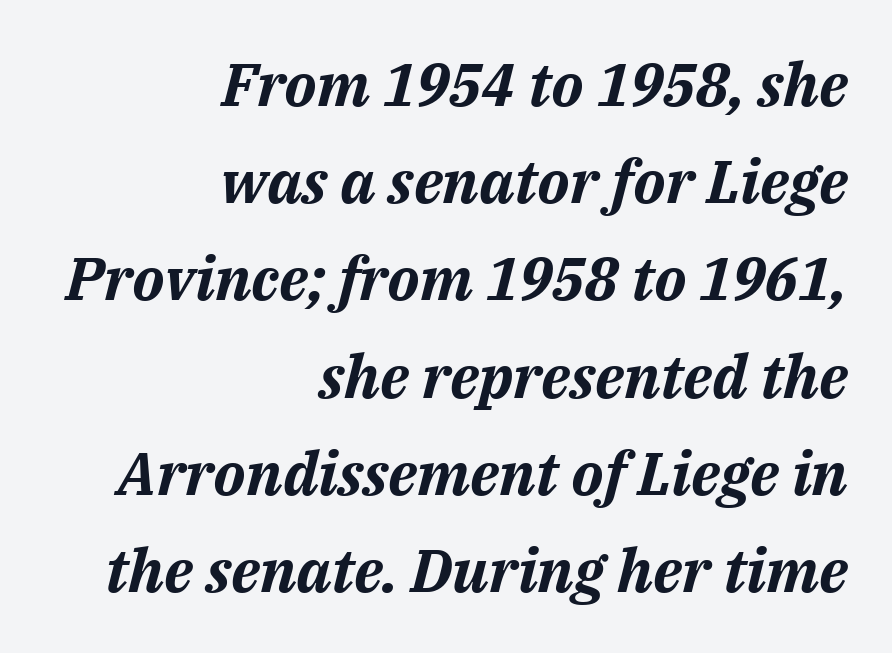
The letters advance in unequal steps, a hallmark of proportional type. Quick note: underline off. Visually the block forms a straight wall on the right and a jagged coastline on the left. Heavy-handed strokes throughout: this text is bold.
